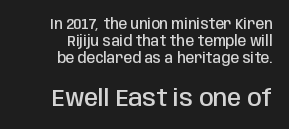
The image shows 23 px text type, upright; set right-aligned, line spacing 1.22x, normal letter spacing, not underlined; the second (bottom) block is 1.64x larger.
